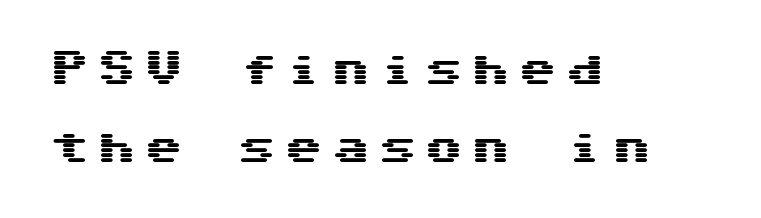
The image shows 39 px wide sans-serif type, upright; set left-aligned, loose line spacing (1.99x), unusually wide letter spacing (+0.2 em), not underlined; medium stroke contrast and a medium x-height.
